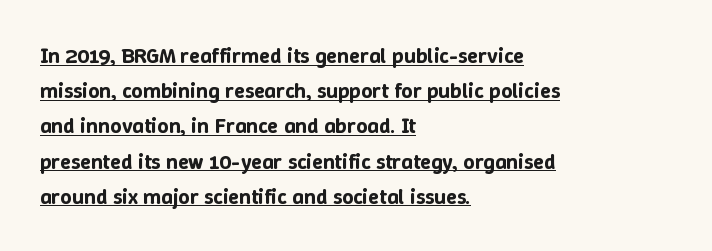
{"italic": "no", "underline": "yes", "align": "left", "line_spacing": "normal", "line_spacing_ratio": 1.6, "letter_spacing": "normal", "letter_spacing_em": 0.0, "glyph_px": 22}
